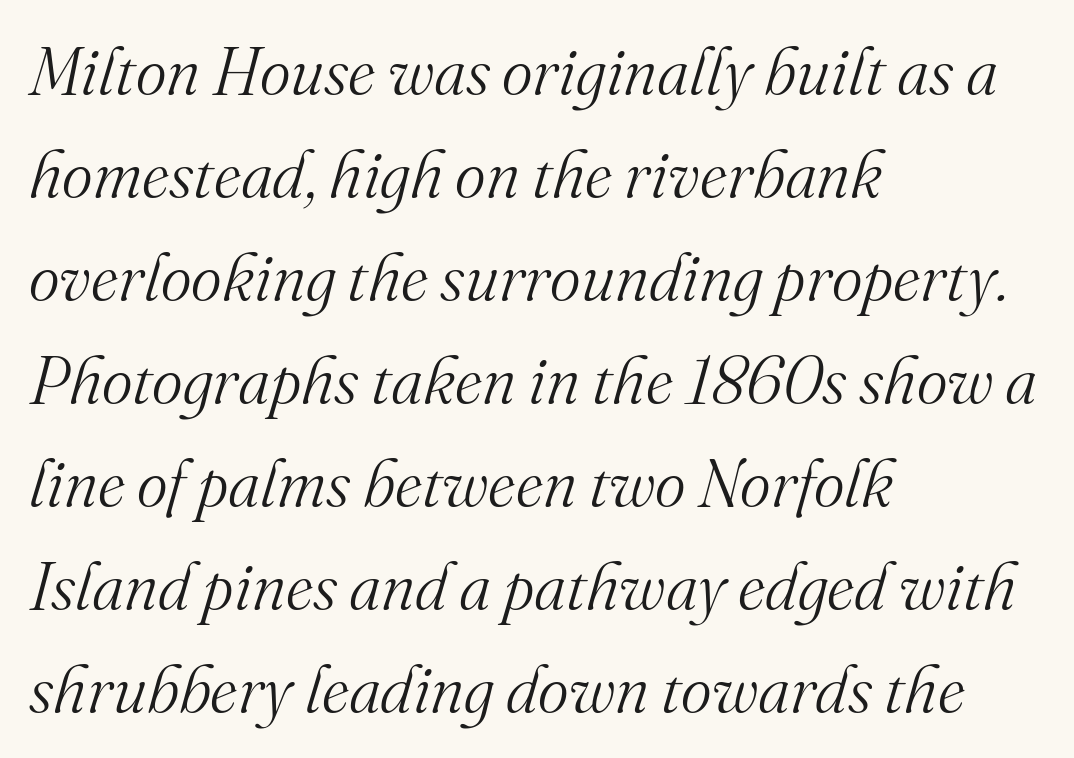
You could call the tracking neutral — neither tight nor loose. Lines of text with bare space underneath. Look at the bottom of the vertical strokes: they flare into serifs here. Posture: slanted.
